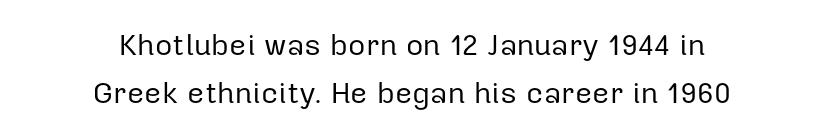
The image shows 30 px regular-weight sans-serif type, upright; set centered, normal line spacing (1.61x), normal letter spacing, not underlined; low stroke contrast and a medium x-height.
